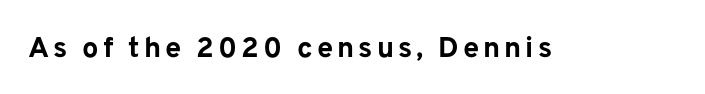
{"serif": "no", "italic": "no", "bold": "yes", "weight": "bold", "width": "normal", "stroke_contrast": "low", "x_height": "medium", "monospaced": "no", "underline": "no", "glyph_px": 29}
